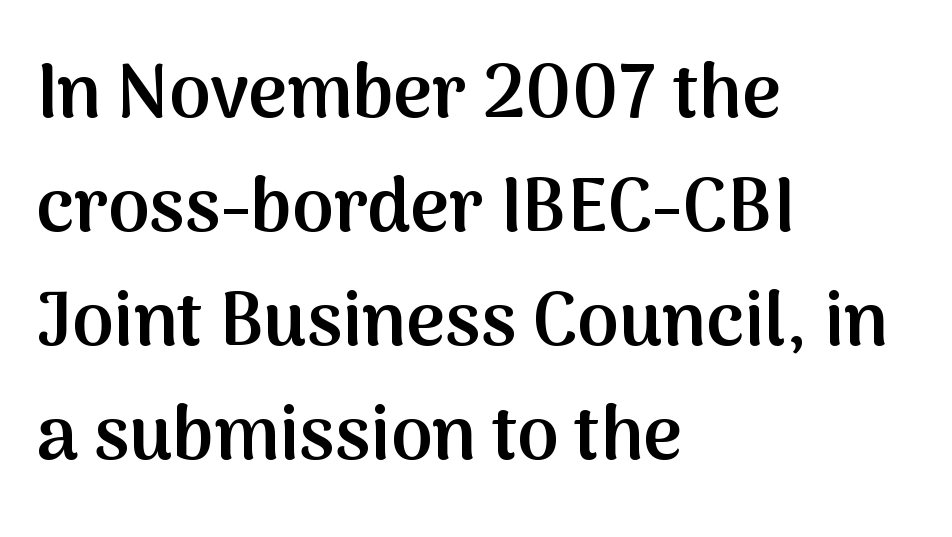
Q: Is the text bold? A: Semi-bold.
Q: Is the text italic (slanted)? A: No, it is upright.
Q: Is the typeface a serif or a sans-serif typeface? A: Sans-serif.
Q: Is the text underlined? A: No.
Q: How is the paragraph aligned? A: Left-aligned.
Q: Is the spacing between letters normal or unusually wide? A: Normal.
Q: Is the spacing between lines tight, normal or loose? A: Normal.
Q: Width (condensed, normal, or wide)? A: Normal.
Q: Stroke contrast? A: Medium.
Q: x-height? A: Medium.
Q: Monospaced? A: No.
